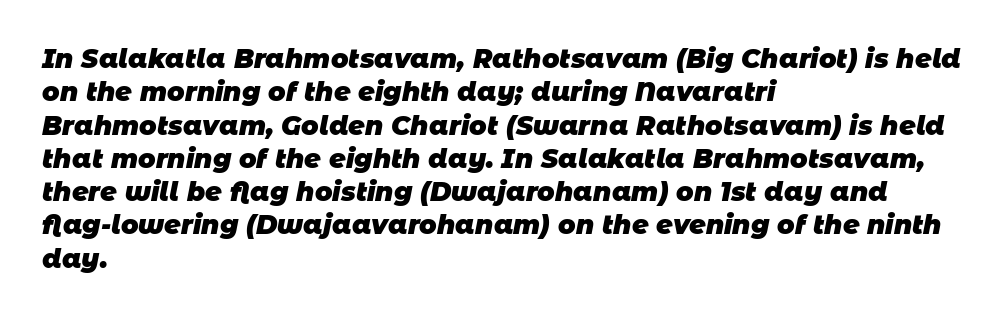
Short note: letters normally spaced. Just letters on the line, the space beneath them empty. Evenly set lines give the paragraph a standard silhouette. Thick stems and heavy bowls — unmistakably bold.
